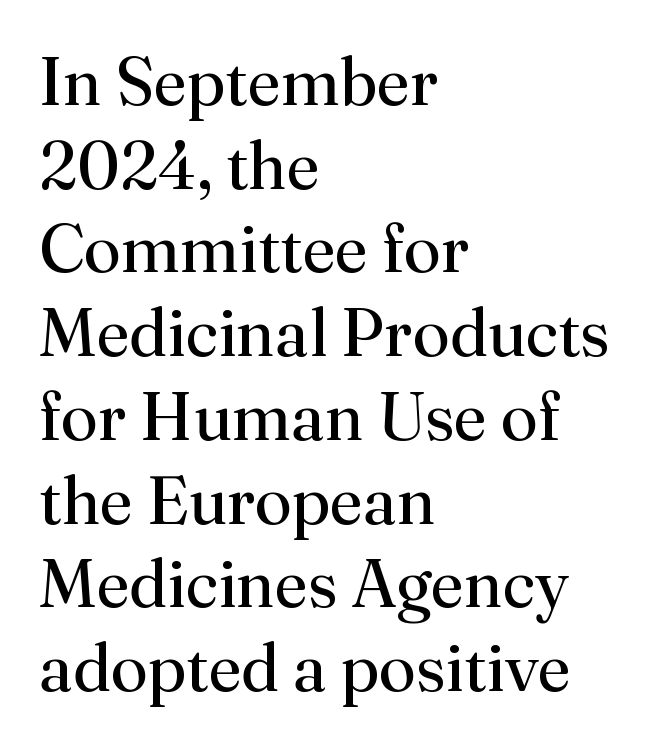
Classification — serif. The passage shown stacks its lines at a standard gap. The font's upright variant was chosen for this text. Letters have the restrained weight of plain body copy at most.
